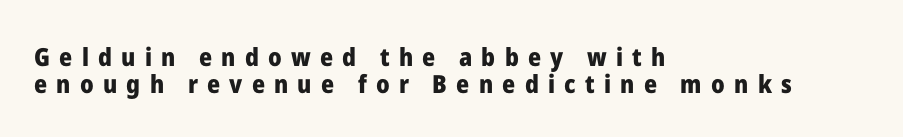
Q: Is the text bold? A: Yes.
Q: Is the text italic (slanted)? A: No, it is upright.
Q: Is the text underlined? A: No.
Q: How is the paragraph aligned? A: Left-aligned.
Q: Is the spacing between letters normal or unusually wide? A: Unusually wide.
Q: Is the spacing between lines tight, normal or loose? A: Tight.
